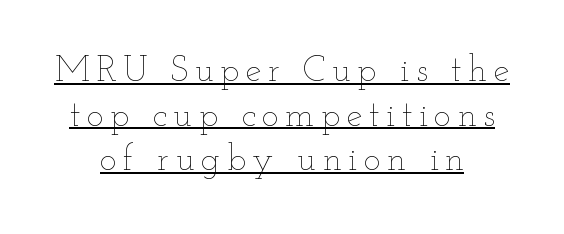
{"italic": "no", "bold": "no", "weight": "thin", "width": "wide", "stroke_contrast": "low", "x_height": "small", "monospaced": "no", "underline": "yes", "align": "center", "line_spacing_ratio": 1.24, "glyph_px": 36}
